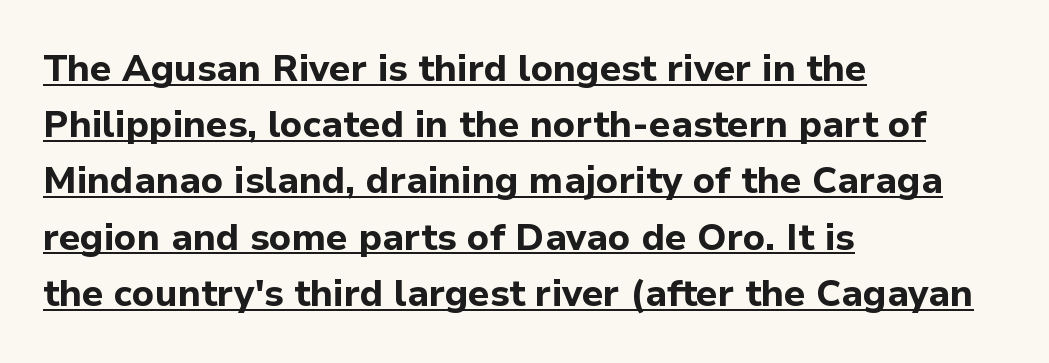
The image shows 37 px bold sans-serif type, upright; set left-aligned, normal line spacing (1.52x), normal letter spacing, underlined; low stroke contrast and a medium x-height.
